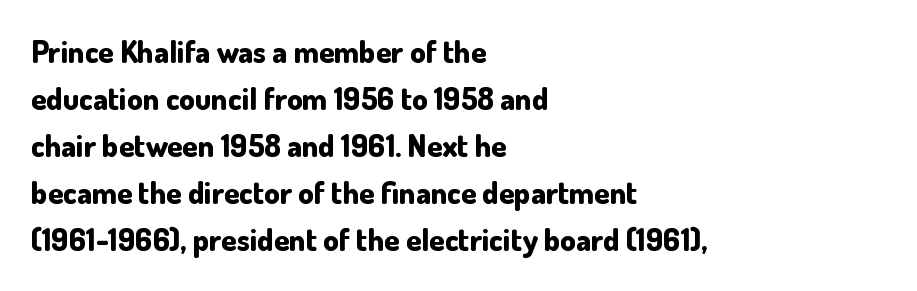
Q: Is the text bold? A: Yes.
Q: Is the text italic (slanted)? A: No, it is upright.
Q: Is the typeface a serif or a sans-serif typeface? A: Sans-serif.
Q: Is the text underlined? A: No.
Q: How is the paragraph aligned? A: Left-aligned.
Q: Is the spacing between letters normal or unusually wide? A: Normal.
Q: Is the spacing between lines tight, normal or loose? A: Normal.
Q: Width (condensed, normal, or wide)? A: Normal.
Q: Stroke contrast? A: Low.
Q: x-height? A: Small.
Q: Monospaced? A: No.
